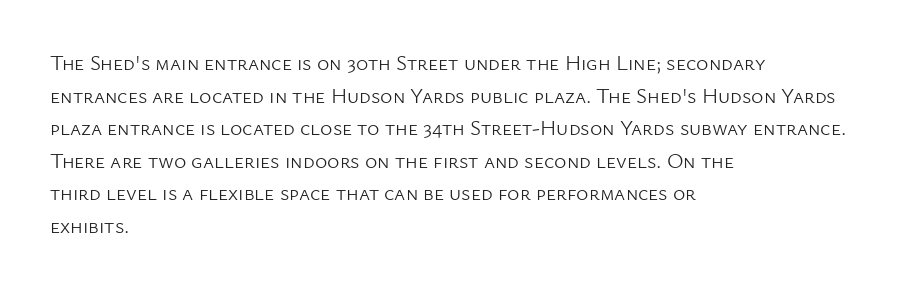
{"italic": "no", "bold": "no", "underline": "no", "align": "left", "line_spacing": "normal", "line_spacing_ratio": 1.55, "letter_spacing": "normal", "letter_spacing_em": 0.0, "glyph_px": 21}
